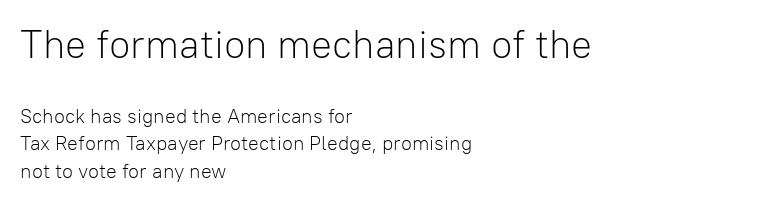
{"serif": "no", "italic": "no", "bold": "no", "weight": "light", "width": "normal", "stroke_contrast": "low", "x_height": "medium", "monospaced": "no", "underline": "no", "align": "left", "line_spacing": "normal", "line_spacing_ratio": 1.36, "letter_spacing": "normal", "letter_spacing_em": 0.0, "larger_block": "first", "size_ratio": 1.95, "glyph_px": 39}
